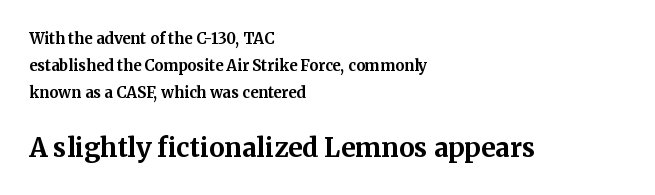
Q: Is the text bold? A: Yes.
Q: Is the text italic (slanted)? A: No, it is upright.
Q: Is the text underlined? A: No.
Q: How is the paragraph aligned? A: Left-aligned.
Q: Is the spacing between letters normal or unusually wide? A: Normal.
Q: Which block of text is set in a larger size, the first (top) or the second (bottom)? A: The second (bottom) one.
